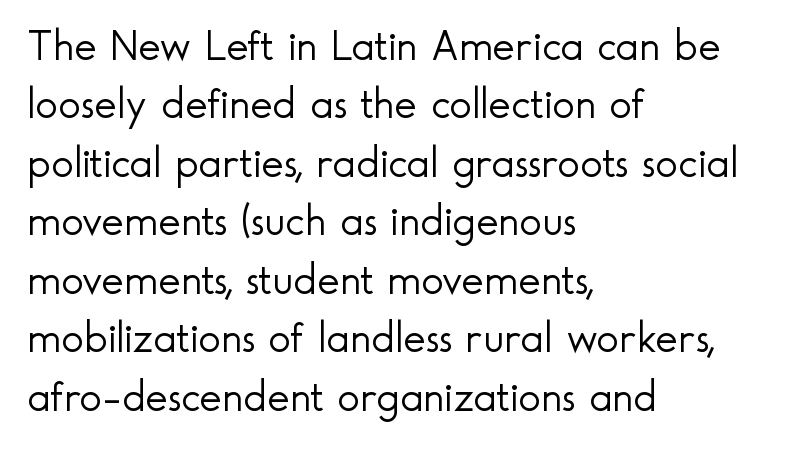
{"serif": "no", "italic": "no", "bold": "no", "weight": "light", "width": "normal", "x_height": "small", "monospaced": "no", "underline": "no", "align": "left", "line_spacing": "normal", "line_spacing_ratio": 1.36, "letter_spacing": "normal", "letter_spacing_em": 0.0, "glyph_px": 43}
